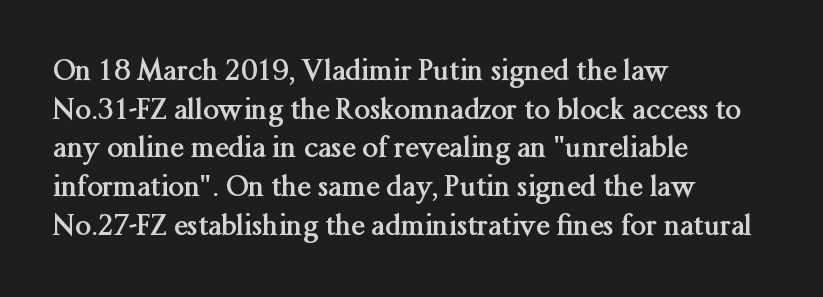
The image shows 28 px semibold serif type, upright; set left-aligned, normal line spacing (1.38x), normal letter spacing, not underlined; medium stroke contrast and a medium x-height.
